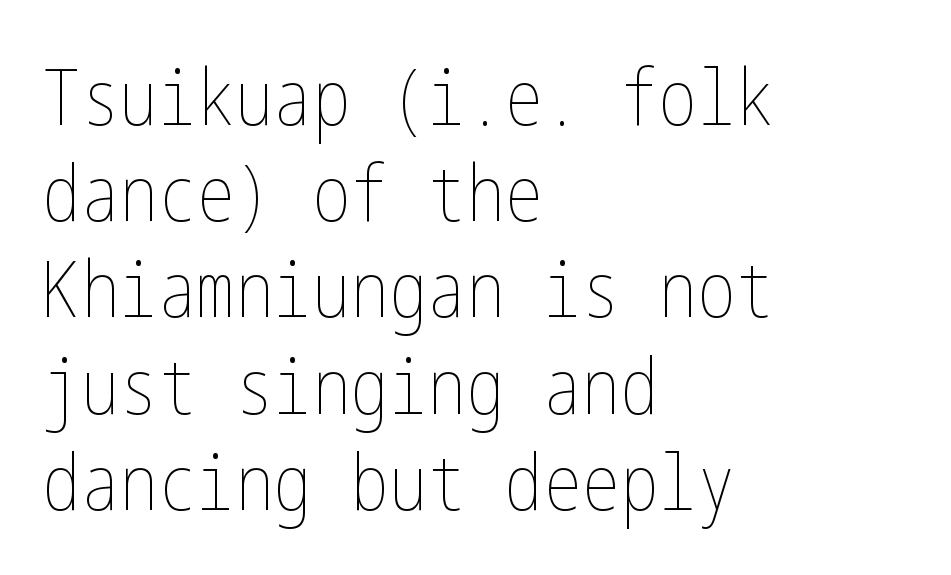
Q: Is the text bold? A: No.
Q: Is the text italic (slanted)? A: No, it is upright.
Q: Is the text underlined? A: No.
Q: How is the paragraph aligned? A: Left-aligned.
Q: Is the spacing between letters normal or unusually wide? A: Normal.
Q: Is the spacing between lines tight, normal or loose? A: Normal.
Q: Width (condensed, normal, or wide)? A: Condensed.
Q: Stroke contrast? A: Low.
Q: x-height? A: Medium.
